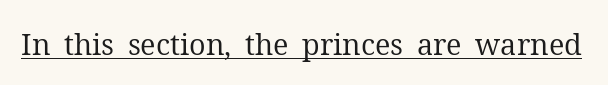
{"serif": "yes", "italic": "no", "bold": "no", "weight": "regular", "width": "normal", "stroke_contrast": "medium", "x_height": "medium", "monospaced": "no", "underline": "yes", "letter_spacing": "normal", "letter_spacing_em": 0.0, "glyph_px": 29}
